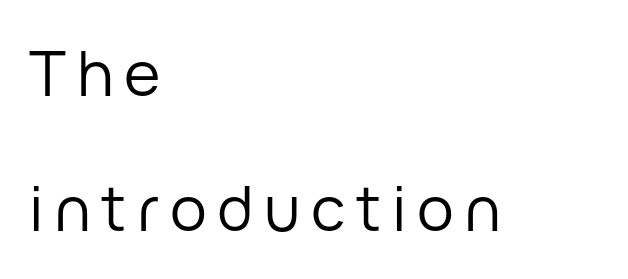
The image shows 62 px regular-weight sans-serif type, upright; set left-aligned, loose line spacing (2.17x), not underlined; low stroke contrast and a medium x-height.
